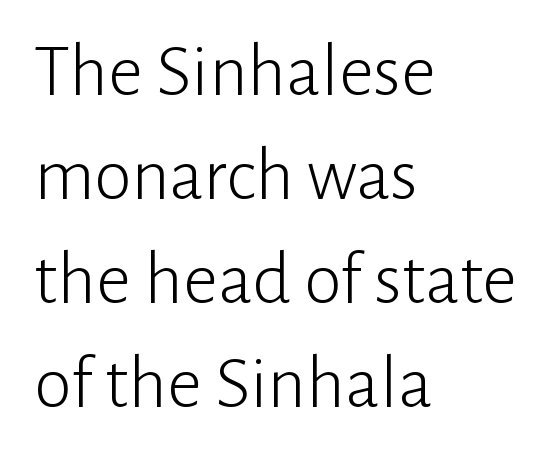
{"serif": "no", "italic": "no", "bold": "no", "weight": "light", "width": "normal", "stroke_contrast": "low", "x_height": "medium", "monospaced": "no", "underline": "no", "align": "left", "line_spacing": "normal", "line_spacing_ratio": 1.37, "letter_spacing": "normal", "letter_spacing_em": 0.0, "glyph_px": 76}
